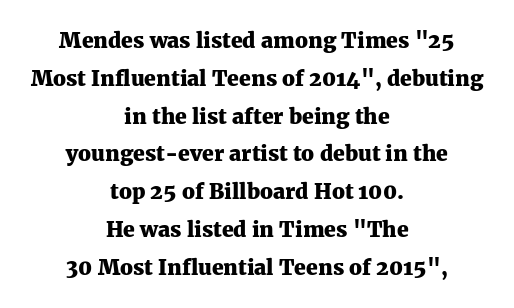
Inter-character spacing is left at the font's built-in metrics. The lines in this sample share a center point and differ in where they start and stop. Posture: vertical. Every letter is thick-stroked: bold, no question. Anything drawn beneath the words? Only blank space.
